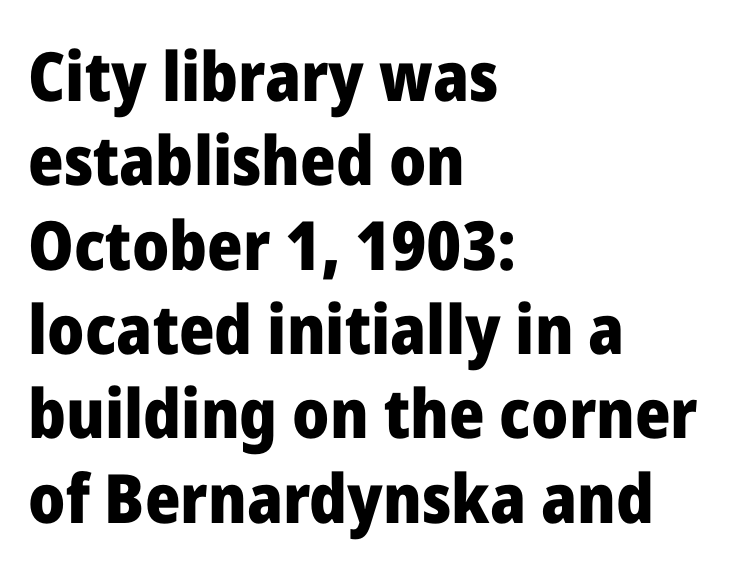
The image shows 68 px heavy sans-serif type, upright; set left-aligned, line spacing 1.24x, normal letter spacing, not underlined; low stroke contrast and a medium x-height.
